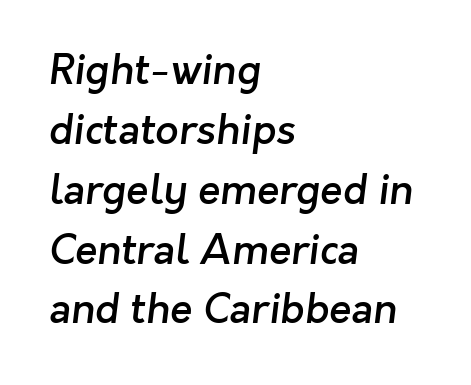
Q: Is the text bold? A: Semi-bold.
Q: Is the typeface a serif or a sans-serif typeface? A: Sans-serif.
Q: Is the text underlined? A: No.
Q: How is the paragraph aligned? A: Left-aligned.
Q: Is the spacing between letters normal or unusually wide? A: Normal.
Q: Is the spacing between lines tight, normal or loose? A: Normal.
Q: Width (condensed, normal, or wide)? A: Normal.
Q: Stroke contrast? A: Low.
Q: x-height? A: Medium.
Q: Monospaced? A: No.
